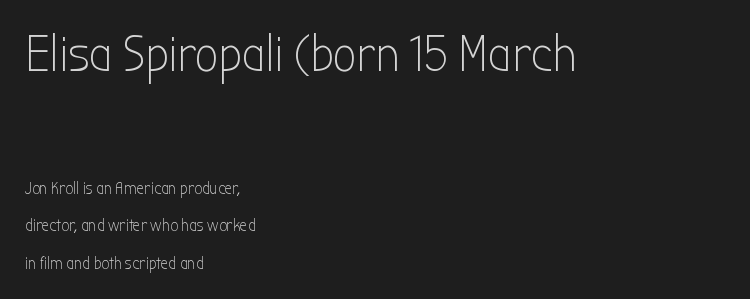
{"serif": "no", "italic": "no", "bold": "no", "weight": "light", "width": "condensed", "stroke_contrast": "low", "x_height": "medium", "monospaced": "no", "underline": "no", "align": "left", "line_spacing": "loose", "line_spacing_ratio": 2.2, "letter_spacing": "normal", "letter_spacing_em": 0.0, "larger_block": "first", "size_ratio": 3.0, "glyph_px": 51}
